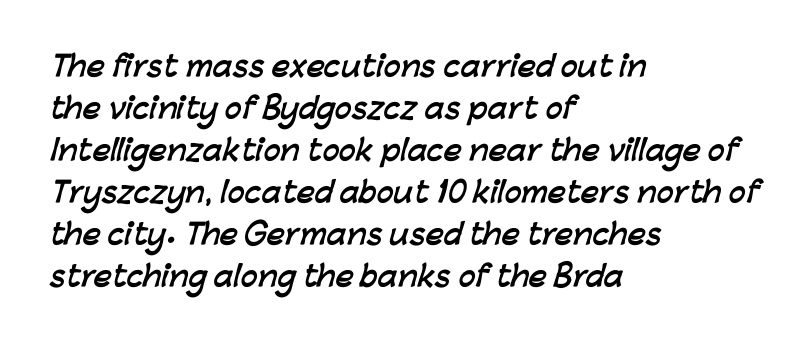
Q: Is the text bold? A: Yes.
Q: Is the typeface a serif or a sans-serif typeface? A: Sans-serif.
Q: Is the text underlined? A: No.
Q: How is the paragraph aligned? A: Left-aligned.
Q: Is the spacing between letters normal or unusually wide? A: Normal.
Q: Is the spacing between lines tight, normal or loose? A: Normal.
Q: Width (condensed, normal, or wide)? A: Normal.
Q: Stroke contrast? A: Low.
Q: x-height? A: Medium.
Q: Monospaced? A: No.
